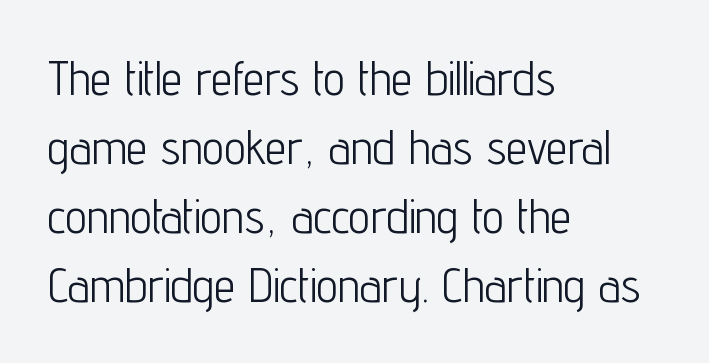
I'd call this a sans setting — the letters go barefoot. If you drew a line through each stem, it would be perfectly vertical. Stroke mass is kept to a normal reading level or below. These lines are set flush left with a ragged right edge. The specimen omits any rule beneath the text block's lines. Caption: standard tracking, unaltered.
